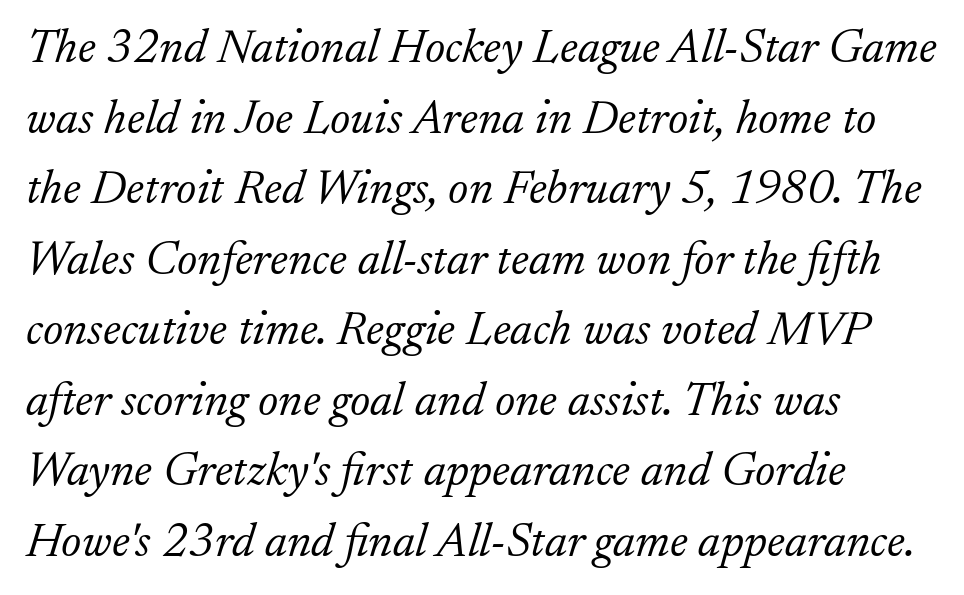
{"serif": "yes", "italic": "yes", "lean": "right", "slant_degrees": 17, "bold": "no", "weight": "light", "width": "normal", "stroke_contrast": "low", "x_height": "small", "monospaced": "no", "underline": "no", "align": "left", "line_spacing": "normal", "line_spacing_ratio": 1.47, "letter_spacing": "normal", "letter_spacing_em": 0.0, "glyph_px": 48}
